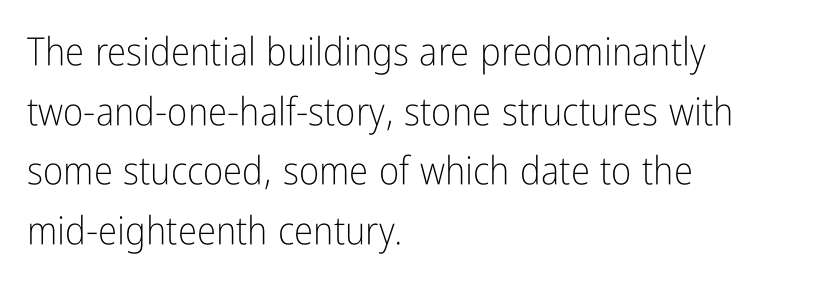
The image shows 39 px light, condensed sans-serif type, upright; set left-aligned, normal line spacing (1.53x), normal letter spacing, not underlined; low stroke contrast and a medium x-height.
